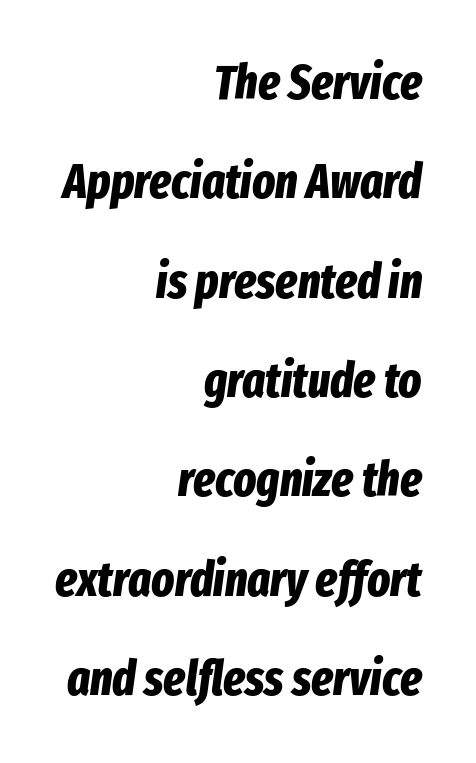
Q: Is the text bold? A: Yes.
Q: Is the text italic (slanted)? A: Yes, it leans right by about 8 degrees.
Q: Is the text underlined? A: No.
Q: How is the paragraph aligned? A: Right-aligned.
Q: Is the spacing between letters normal or unusually wide? A: Normal.
Q: Is the spacing between lines tight, normal or loose? A: Loose.
Q: Width (condensed, normal, or wide)? A: Condensed.
Q: Stroke contrast? A: Low.
Q: x-height? A: Medium.
Q: Monospaced? A: No.
